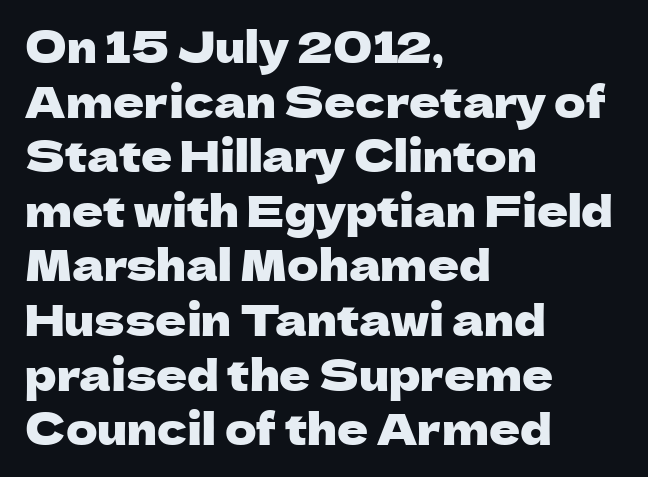
The passage shown is typed in a proportional face where columns would drift. This is roman type, the default non-slanted kind. Nothing unusual about the tracking: characters are spaced as the font intends. Regarding serifs, this sample does without them. Words float on clear page, feet unadorned. The lines in this sample share a left origin and differ only in where they stop.
